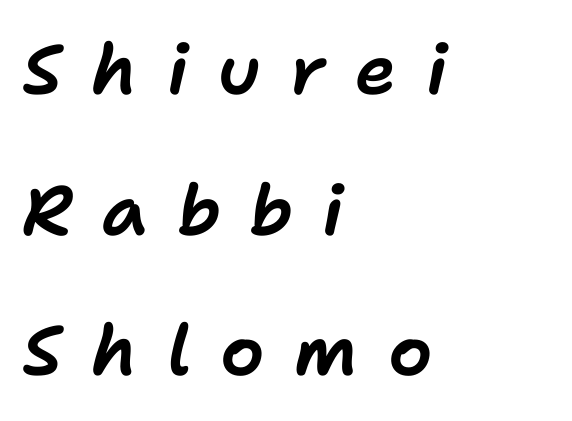
The image shows 70 px text type, italic (leaning right); set left-aligned, loose line spacing (2.01x), unusually wide letter spacing (+0.42 em), not underlined; low stroke contrast and a medium x-height.
